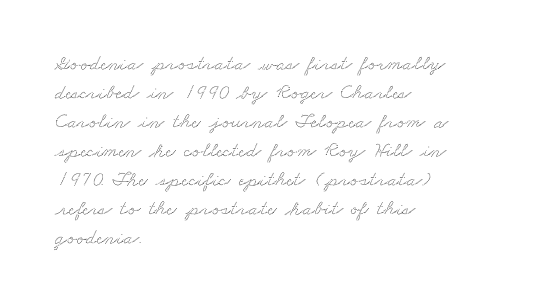
Successive baselines arrive at the customary interval. The gap between lines stays unmarked. The setting favours the left margin, as ordinary paragraphs usually do. This rendering leaves character spacing at its baseline value.
